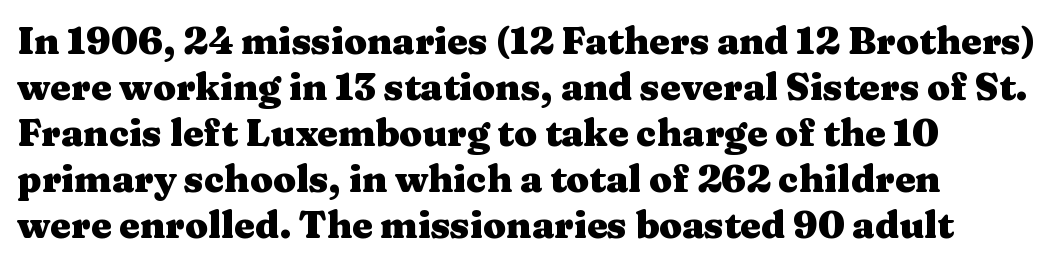
Q: Is the text bold? A: Yes.
Q: Is the text italic (slanted)? A: No, it is upright.
Q: Is the typeface a serif or a sans-serif typeface? A: Serif.
Q: Is the text underlined? A: No.
Q: Is the spacing between letters normal or unusually wide? A: Normal.
Q: Width (condensed, normal, or wide)? A: Wide.
Q: Stroke contrast? A: Medium.
Q: x-height? A: Medium.
Q: Monospaced? A: No.
